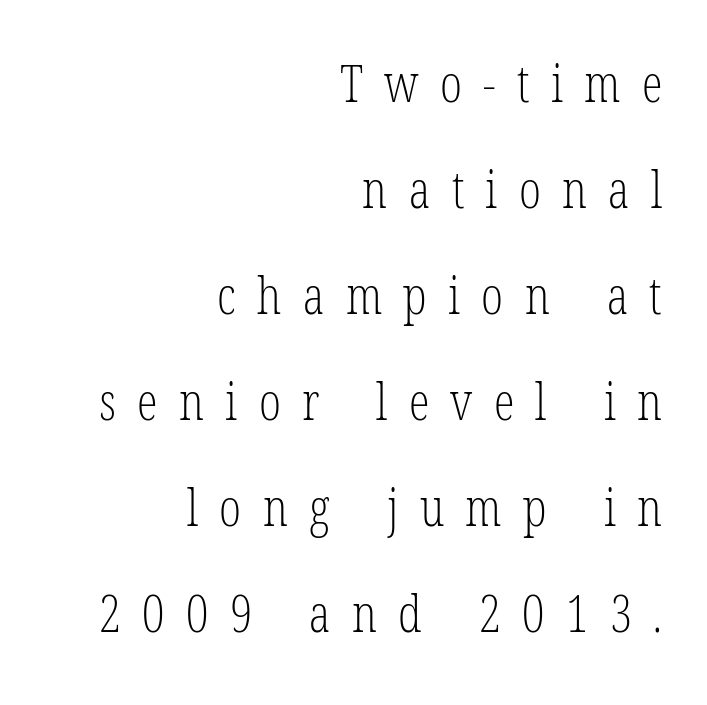
The image shows 52 px light, condensed serif type, upright; set right-aligned, loose line spacing (2.04x), unusually wide letter spacing (+0.41 em), not underlined; low stroke contrast and a medium x-height.
